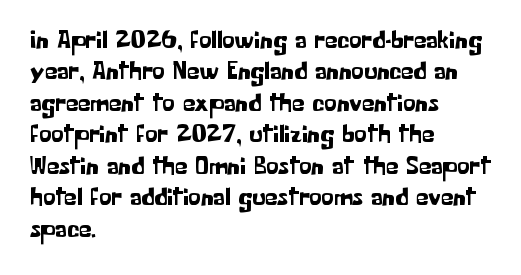
The image shows 25 px text type, upright; set left-aligned, normal line spacing (1.26x), normal letter spacing, not underlined.
